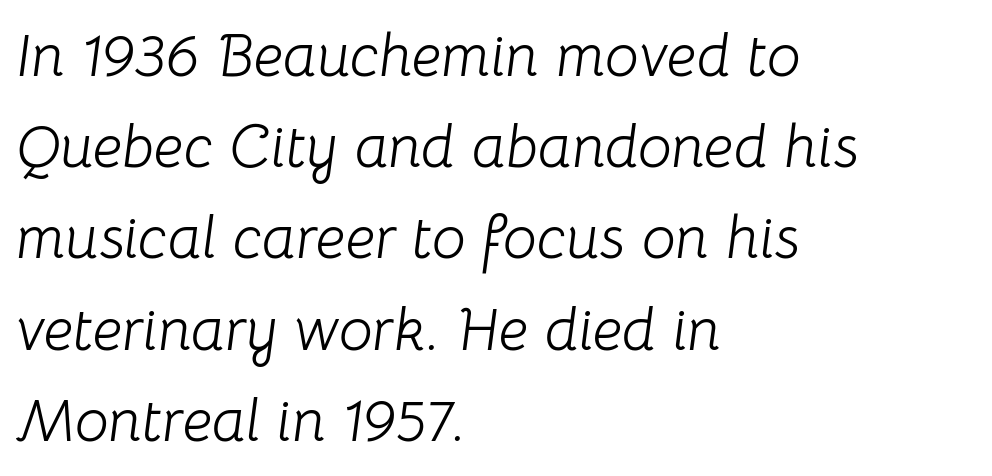
{"italic": "yes", "lean": "right", "slant_degrees": 8, "bold": "no", "weight": "light", "width": "normal", "stroke_contrast": "low", "x_height": "medium", "monospaced": "no", "underline": "no", "align": "left", "line_spacing": "normal", "line_spacing_ratio": 1.52, "letter_spacing": "normal", "letter_spacing_em": 0.0, "glyph_px": 60}
